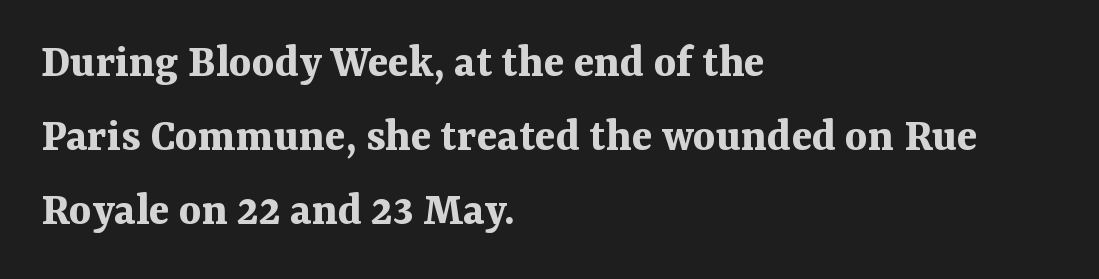
Q: Is the text bold? A: Yes.
Q: Is the text italic (slanted)? A: No, it is upright.
Q: Is the typeface a serif or a sans-serif typeface? A: Serif.
Q: Is the text underlined? A: No.
Q: How is the paragraph aligned? A: Left-aligned.
Q: Is the spacing between letters normal or unusually wide? A: Normal.
Q: Is the spacing between lines tight, normal or loose? A: Normal.
Q: Width (condensed, normal, or wide)? A: Normal.
Q: Stroke contrast? A: Medium.
Q: x-height? A: Medium.
Q: Monospaced? A: No.
